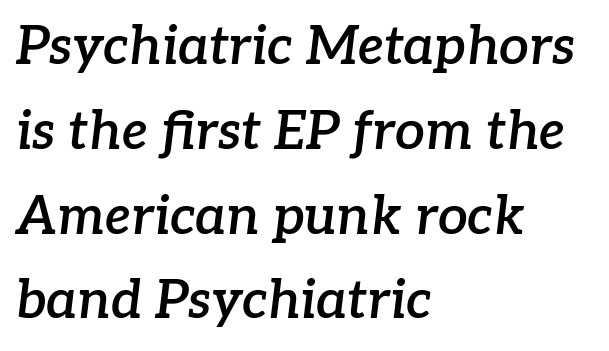
Letter spacing: default. Interline gaps are of average width in this sample. Here the designer chose a conventional face with non-uniform glyph widths. Yep, that's italic — everything's leaning. The font is running at a semibold setting, under full bold.
